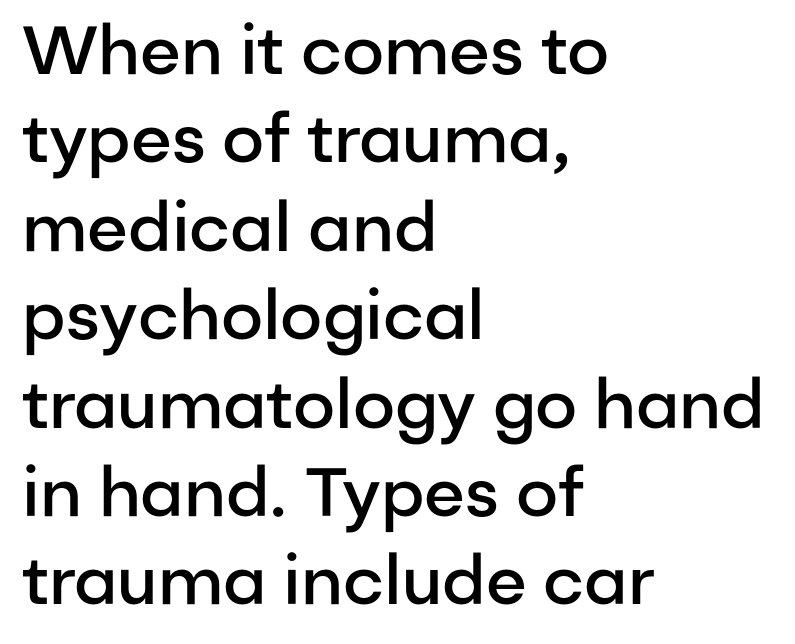
Moderately thickened strokes mark this as semibold type. Does the copy run flush right? No — it runs flush left. This sample has the flowing, uneven cadence of proportional lettering. A typesetter would call this leading conventional body-copy spacing. Plain, unruled lines of type.
